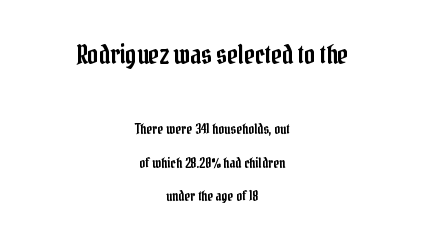
The image shows 26 px text type, upright; set centered, loose line spacing (2.37x), normal letter spacing, not underlined; the first (top) block is 1.86x larger.
